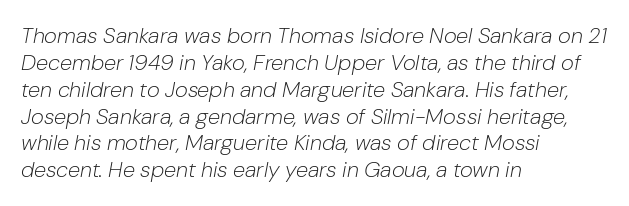
Q: Is the text bold? A: No.
Q: Is the text italic (slanted)? A: Yes, it leans right by about 10 degrees.
Q: Is the text underlined? A: No.
Q: How is the paragraph aligned? A: Left-aligned.
Q: Is the spacing between letters normal or unusually wide? A: Normal.
